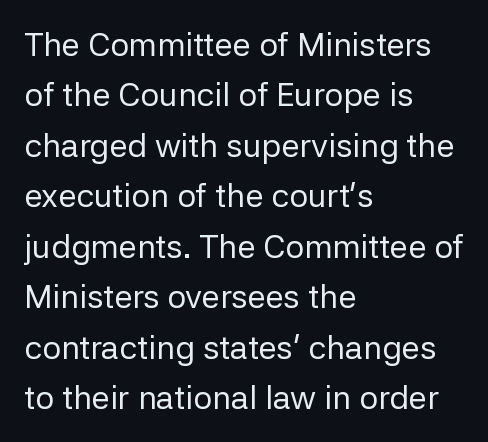
Each line starts at the same left margin while the right side varies. The type sits square on the baseline with zero lean. The face used here is rendered with its standard letterfit. The cut favours lightness, reaching ordinary text weight at its darkest. The specimen omits any rule beneath the text block's lines.
